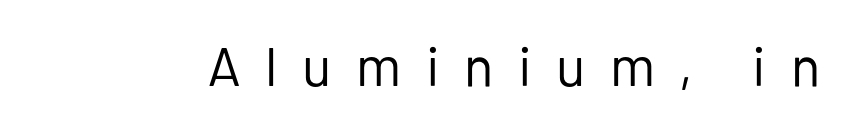
The image shows 55 px regular-weight sans-serif type, upright; set unusually wide letter spacing (+0.45 em), not underlined; low stroke contrast and a medium x-height.
